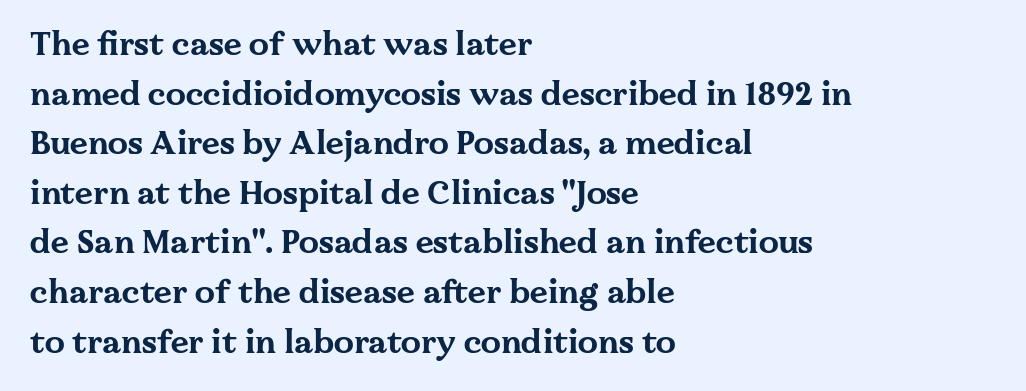
{"serif": "yes", "italic": "no", "bold": "yes", "weight": "bold", "width": "wide", "stroke_contrast": "medium", "x_height": "medium", "monospaced": "no", "underline": "no", "align": "left", "line_spacing": "normal", "line_spacing_ratio": 1.55, "letter_spacing": "normal", "letter_spacing_em": 0.0, "glyph_px": 32}
